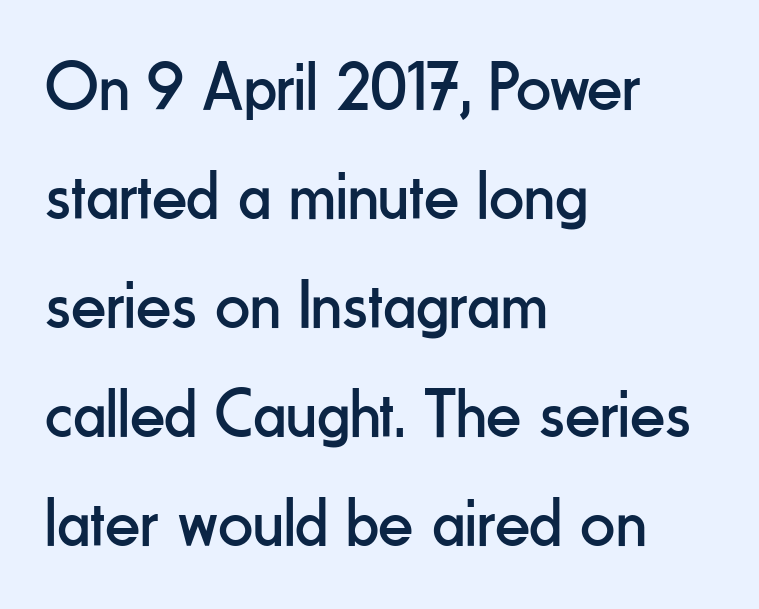
{"serif": "no", "italic": "no", "bold": "no", "weight": "regular", "width": "condensed", "stroke_contrast": "low", "x_height": "small", "monospaced": "no", "underline": "no", "align": "left", "line_spacing": "normal", "line_spacing_ratio": 1.58, "letter_spacing": "normal", "letter_spacing_em": 0.0, "glyph_px": 69}
